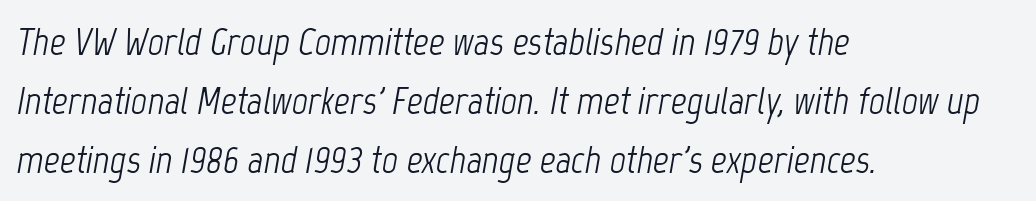
{"italic": "yes", "lean": "right", "slant_degrees": 12, "bold": "no", "weight": "light", "width": "condensed", "stroke_contrast": "low", "x_height": "medium", "monospaced": "no", "underline": "no", "align": "left", "line_spacing": "normal", "line_spacing_ratio": 1.51, "letter_spacing": "normal", "letter_spacing_em": 0.0, "glyph_px": 39}
